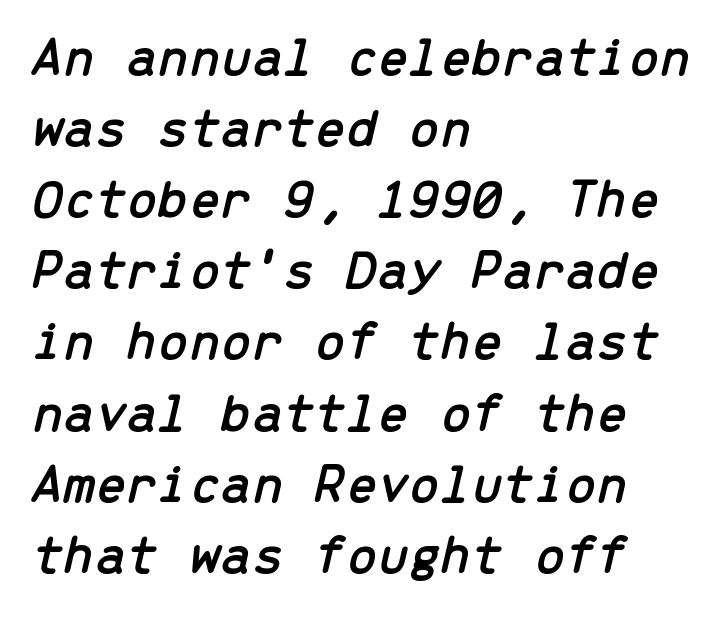
{"italic": "yes", "lean": "right", "slant_degrees": 13, "width": "normal", "stroke_contrast": "low", "x_height": "medium", "monospaced": "yes", "underline": "no", "align": "left", "line_spacing": "normal", "line_spacing_ratio": 1.27, "letter_spacing": "normal", "letter_spacing_em": 0.0, "glyph_px": 56}
